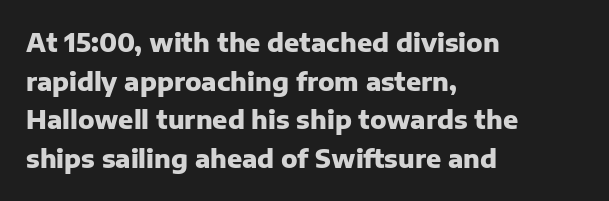
{"italic": "no", "bold": "yes", "underline": "no", "align": "left", "line_spacing": "normal", "line_spacing_ratio": 1.55, "letter_spacing": "normal", "letter_spacing_em": 0.0, "glyph_px": 25}
